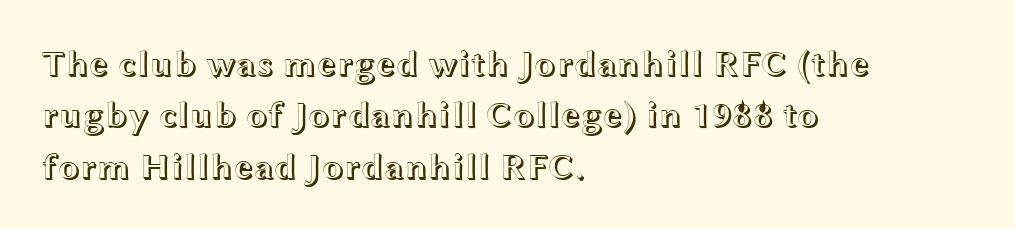
The image shows 36 px wide type, upright; set left-aligned, normal line spacing (1.43x), normal letter spacing, not underlined; a medium x-height.
